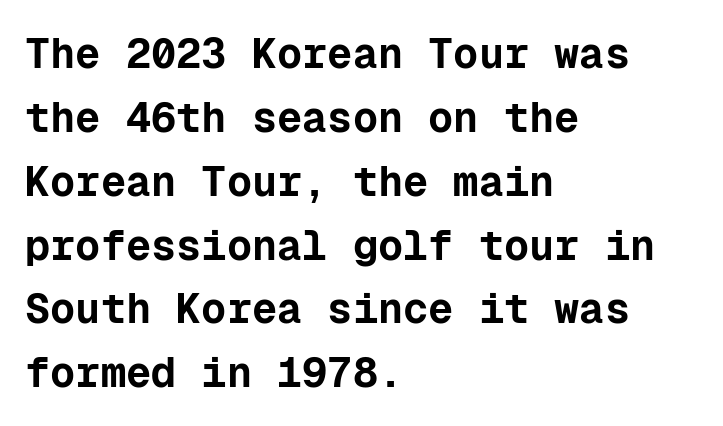
The image shows 42 px bold sans-serif type, upright, monospaced; set left-aligned, normal line spacing (1.52x), normal letter spacing, not underlined; low stroke contrast and a medium x-height.
